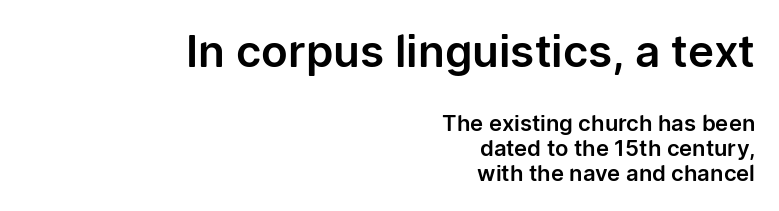
Q: Is the text italic (slanted)? A: No, it is upright.
Q: Is the typeface a serif or a sans-serif typeface? A: Sans-serif.
Q: Is the text underlined? A: No.
Q: How is the paragraph aligned? A: Right-aligned.
Q: Is the spacing between letters normal or unusually wide? A: Normal.
Q: Is the spacing between lines tight, normal or loose? A: Tight.
Q: Which block of text is set in a larger size, the first (top) or the second (bottom)? A: The first (top) one.
Q: Width (condensed, normal, or wide)? A: Normal.
Q: Stroke contrast? A: Low.
Q: x-height? A: Medium.
Q: Monospaced? A: No.
